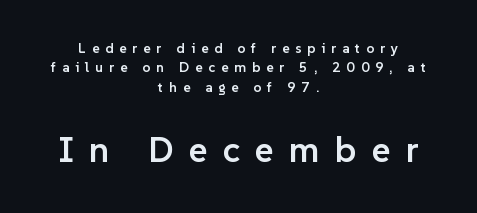
The whitespace from short lines is split evenly between both sides. Each letter keeps its own natural width here, so spacing adapts to shape. Short note: letters widely spaced. The passage shown is semibold, sitting just below true bold.
